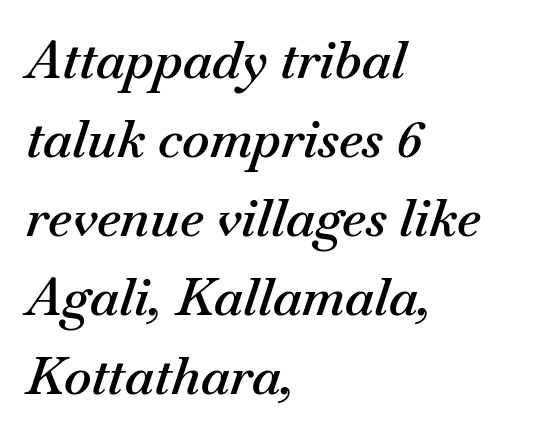
Observe the ordinary spacing: letters are neighbours, not strangers. These lines are set flush left with a ragged right edge. When letters slant like this, we call the style italic. Unmarked baselines from the first word to the last. Regular leading. The face used here is a semibold: visibly heavier than regular, lighter than bold.
